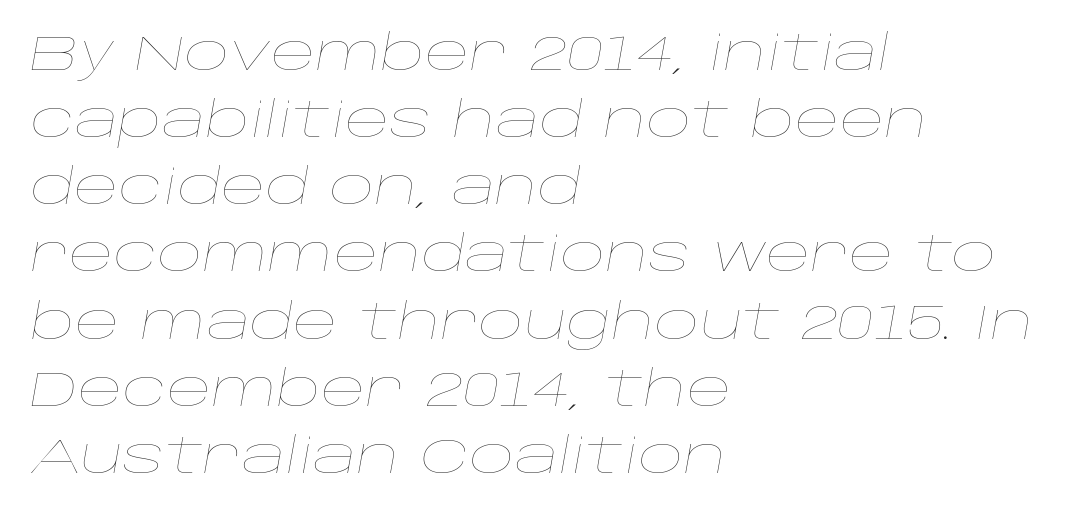
Q: Is the text bold? A: No.
Q: Is the text italic (slanted)? A: Yes, it leans right by about 10 degrees.
Q: Is the text underlined? A: No.
Q: How is the paragraph aligned? A: Left-aligned.
Q: Is the spacing between letters normal or unusually wide? A: Normal.
Q: Is the spacing between lines tight, normal or loose? A: Normal.
Q: Width (condensed, normal, or wide)? A: Wide.
Q: Stroke contrast? A: Low.
Q: x-height? A: Large.
Q: Monospaced? A: No.
